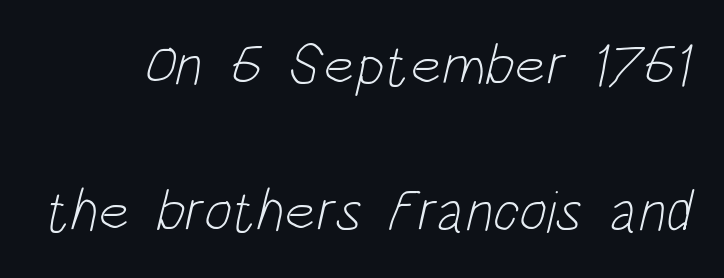
Q: Is the text bold? A: No.
Q: Is the typeface a serif or a sans-serif typeface? A: Sans-serif.
Q: Is the text underlined? A: No.
Q: Is the spacing between letters normal or unusually wide? A: Normal.
Q: Is the spacing between lines tight, normal or loose? A: Loose.
Q: Width (condensed, normal, or wide)? A: Condensed.
Q: Stroke contrast? A: Low.
Q: x-height? A: Large.
Q: Monospaced? A: No.
